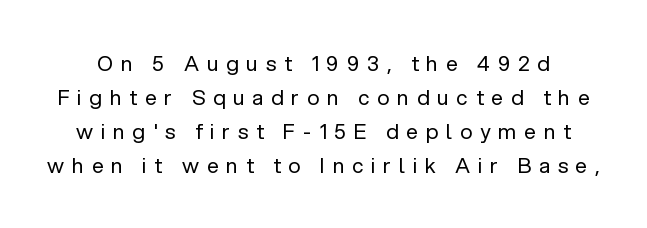
The image shows 21 px text type, upright; set normal line spacing (1.62x), unusually wide letter spacing (+0.37 em), not underlined.
